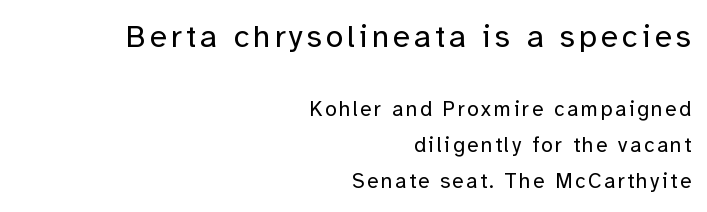
If you squint, the top block still reads clearly — it's the larger of the two. Alignment: flush right. Beneath every word, the page is bare. This rendering employs a face without finishing strokes, i.e., a sans-serif. Note the varied advance widths — an 'i' is clearly narrower than an 'm'.
